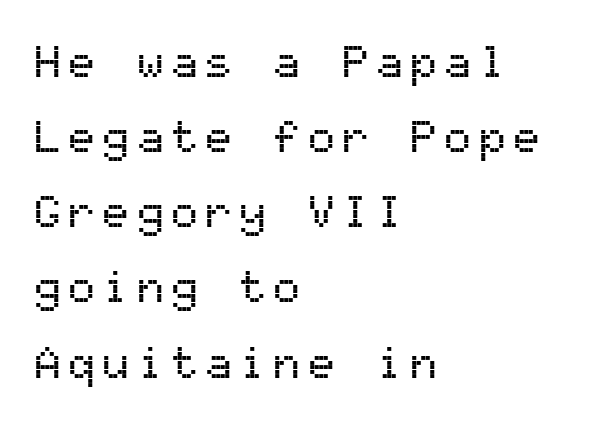
Q: Is the text italic (slanted)? A: No, it is upright.
Q: Is the typeface a serif or a sans-serif typeface? A: Sans-serif.
Q: Is the text underlined? A: No.
Q: How is the paragraph aligned? A: Left-aligned.
Q: Is the spacing between lines tight, normal or loose? A: Normal.
Q: Width (condensed, normal, or wide)? A: Normal.
Q: Stroke contrast? A: Medium.
Q: x-height? A: Medium.
Q: Monospaced? A: Yes.
